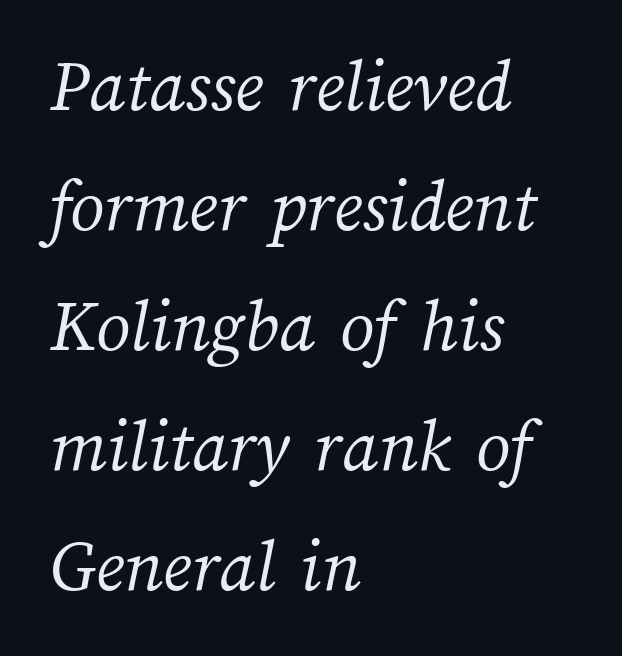
{"bold": "no", "weight": "light", "width": "normal", "stroke_contrast": "medium", "x_height": "medium", "monospaced": "no", "underline": "no", "align": "left", "line_spacing": "normal", "line_spacing_ratio": 1.58, "letter_spacing": "normal", "letter_spacing_em": 0.0, "glyph_px": 76}
